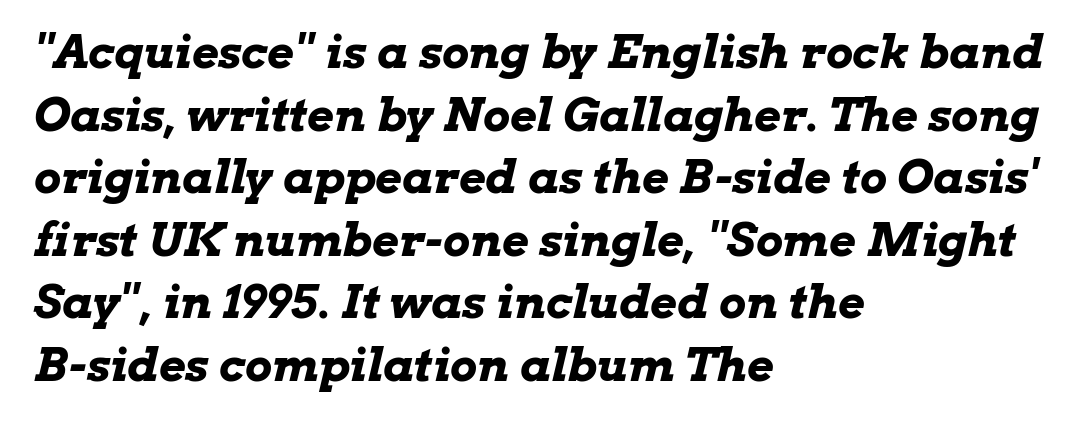
Q: Is the text bold? A: Yes.
Q: Is the text italic (slanted)? A: Yes, it leans right by about 13 degrees.
Q: Is the text underlined? A: No.
Q: How is the paragraph aligned? A: Left-aligned.
Q: Is the spacing between letters normal or unusually wide? A: Normal.
Q: Is the spacing between lines tight, normal or loose? A: Normal.
Q: Width (condensed, normal, or wide)? A: Wide.
Q: Stroke contrast? A: Low.
Q: x-height? A: Medium.
Q: Monospaced? A: No.
